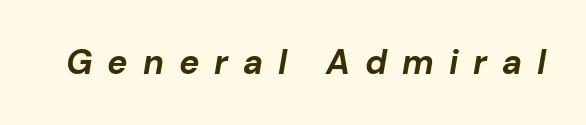
Q: Is the text bold? A: Yes.
Q: Is the text italic (slanted)? A: Yes, it leans right by about 10 degrees.
Q: Is the text underlined? A: No.
Q: Is the spacing between letters normal or unusually wide? A: Unusually wide.
Q: Width (condensed, normal, or wide)? A: Normal.
Q: Stroke contrast? A: Low.
Q: x-height? A: Medium.
Q: Monospaced? A: No.
